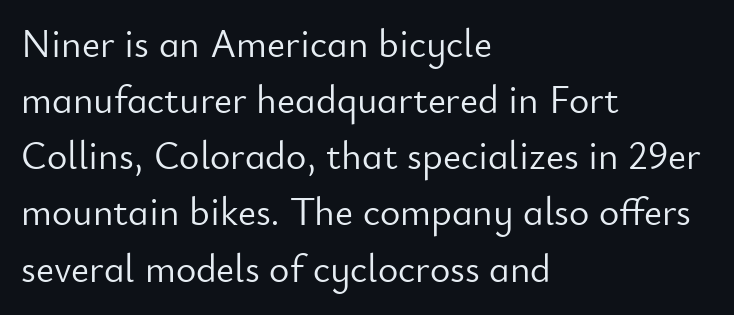
The rendering shows plain stroke endings on the letterforms — a sans-serif design. Characters remain perfectly vertical along every line. Letters have the restrained weight of plain body copy at most. A typesetter would call this leading conventional body-copy spacing. Tracking here is standard; glyphs follow each other at the usual distance. The foot of each line stays bare and open.
